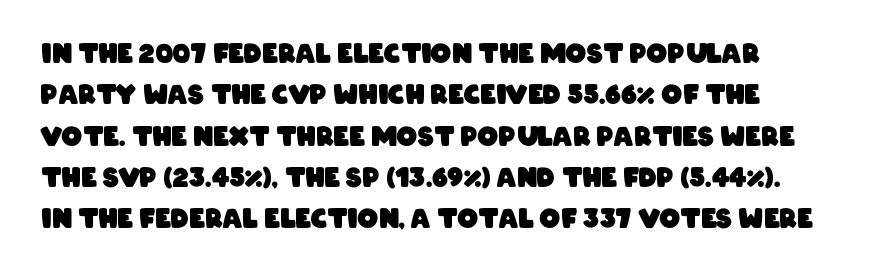
Glance below the letters and you will spot only blank space. Glyph-to-glyph distance matches everyday printed text. The face used here has the dense, thick strokes of a bold. The rows are spaced the way most documents space them.
